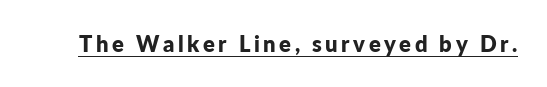
The image shows 22 px bold type, upright; set underlined.
